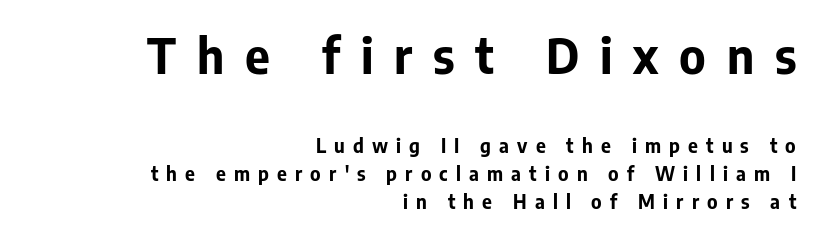
Someone cranked the tracking dial way up on this one. The lettering holds an erect, upright posture throughout. The strokes are fattened all the way to bold. This sample uses a sans-serif face. The line-height multiplier appears to be the usual default.
